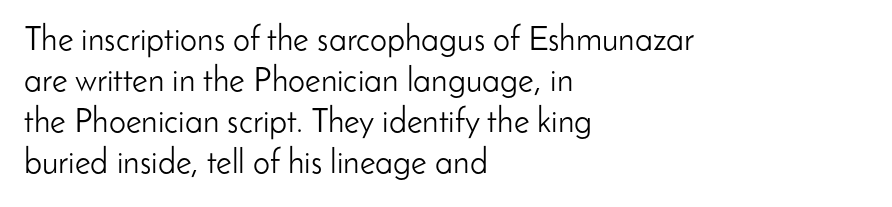
{"serif": "no", "italic": "no", "bold": "no", "weight": "light", "width": "normal", "stroke_contrast": "low", "x_height": "small", "monospaced": "no", "underline": "no", "align": "left", "line_spacing_ratio": 1.21, "letter_spacing": "normal", "letter_spacing_em": 0.0, "glyph_px": 34}
